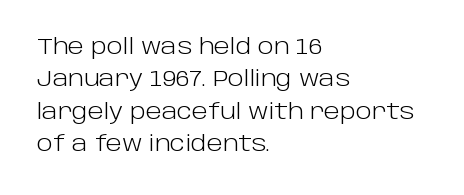
The image shows 21 px text type, upright; set left-aligned, normal line spacing (1.54x), normal letter spacing, not underlined.
